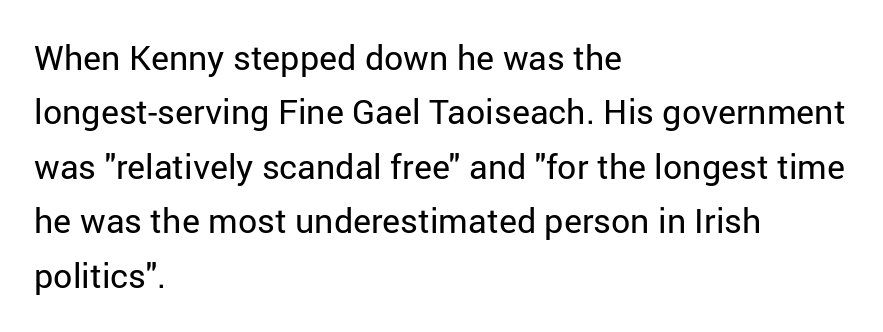
{"serif": "no", "italic": "no", "bold": "no", "weight": "regular", "width": "normal", "stroke_contrast": "low", "x_height": "medium", "monospaced": "no", "underline": "no", "align": "left", "line_spacing": "normal", "line_spacing_ratio": 1.6, "letter_spacing": "normal", "letter_spacing_em": 0.0, "glyph_px": 34}
